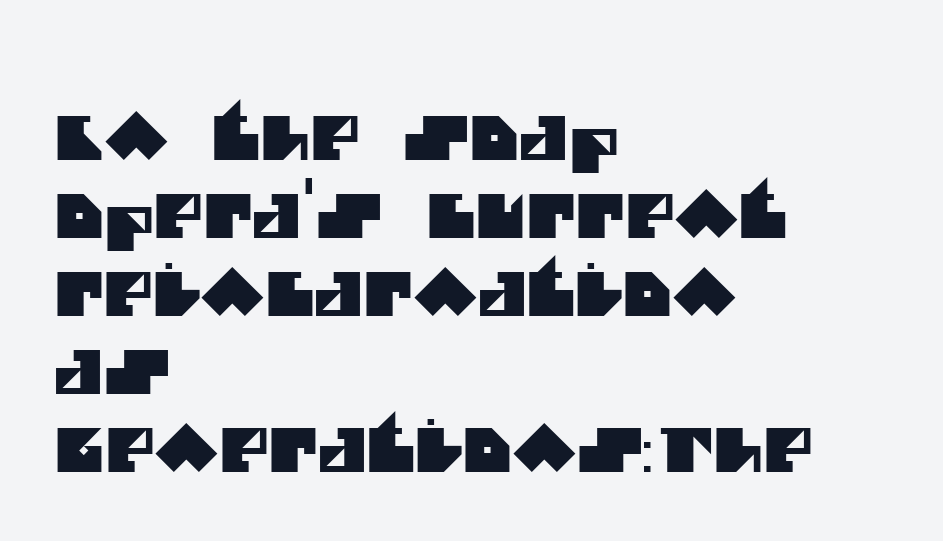
The rag falls on the right side of this text block. Characters follow at the spacing the type designer built in. Plain, unruled lines of type. Proportional: the letters do not fall into vertical columns. Students, observe: this is what conventionally led text looks like. Note: no serifs on the glyphs.
